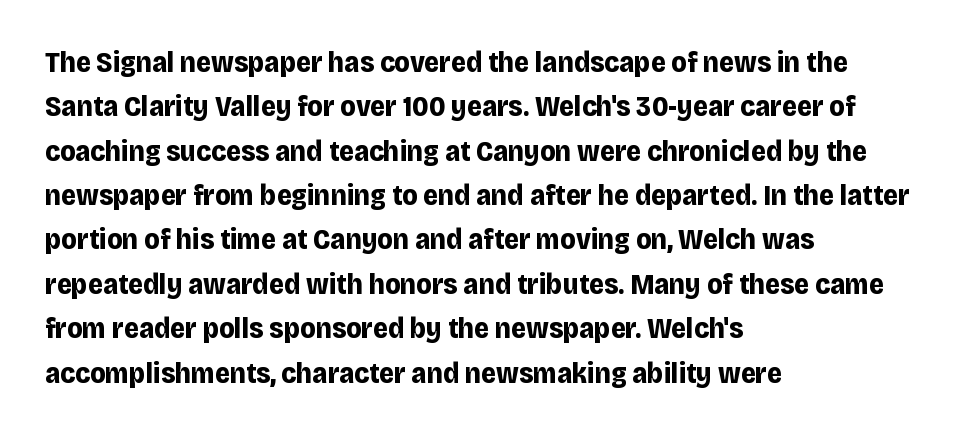
Q: Is the text bold? A: Yes.
Q: Is the text italic (slanted)? A: No, it is upright.
Q: Is the typeface a serif or a sans-serif typeface? A: Sans-serif.
Q: Is the text underlined? A: No.
Q: How is the paragraph aligned? A: Left-aligned.
Q: Is the spacing between letters normal or unusually wide? A: Normal.
Q: Is the spacing between lines tight, normal or loose? A: Normal.
Q: Width (condensed, normal, or wide)? A: Normal.
Q: Stroke contrast? A: Low.
Q: x-height? A: Large.
Q: Monospaced? A: No.
